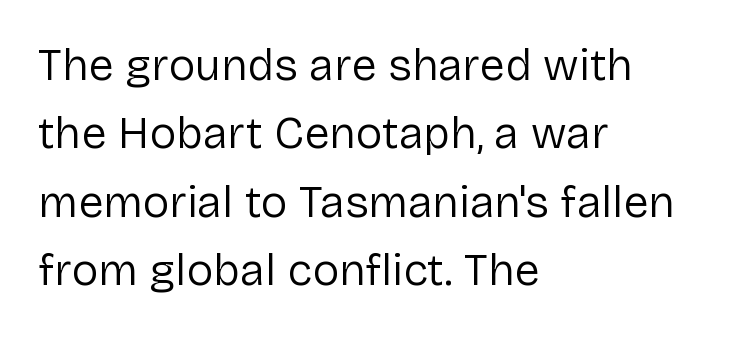
{"serif": "no", "italic": "no", "bold": "no", "weight": "regular", "width": "normal", "stroke_contrast": "low", "x_height": "medium", "monospaced": "no", "underline": "no", "align": "left", "line_spacing": "normal", "line_spacing_ratio": 1.52, "letter_spacing": "normal", "letter_spacing_em": 0.0, "glyph_px": 45}
